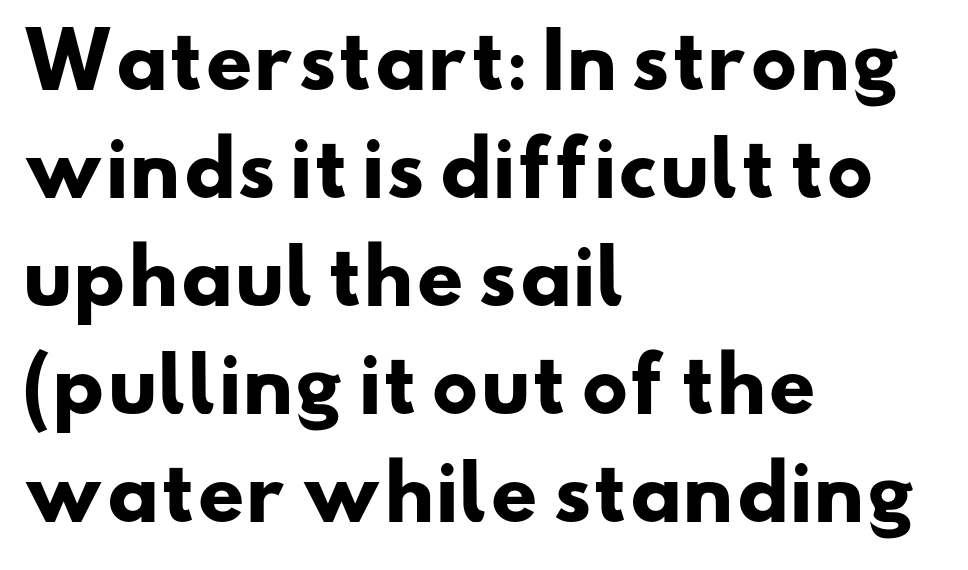
The image shows 74 px heavy, wide sans-serif type; set left-aligned, normal line spacing (1.46x), normal letter spacing, not underlined; low stroke contrast and a small x-height.
